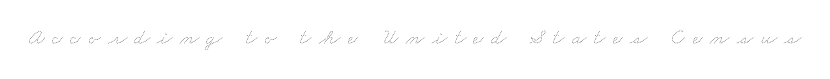
{"bold": "no", "underline": "no", "letter_spacing": "wide", "letter_spacing_em": 0.34, "glyph_px": 22}
